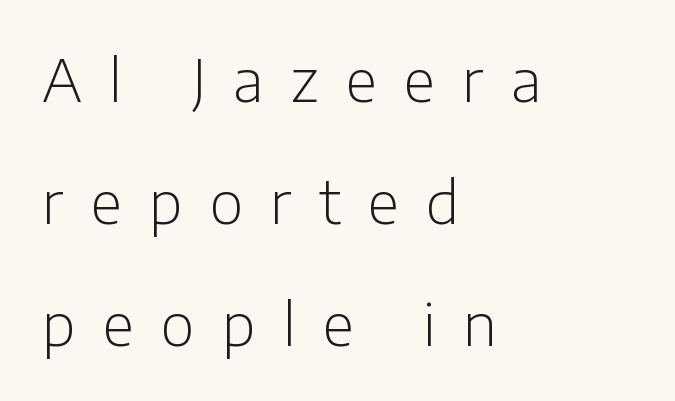
Unlike italic type, these characters show no tilt at all. Beneath every word, the page is bare. The setting favours the left margin, as ordinary paragraphs usually do. The lines are spread far apart with generous leading.
